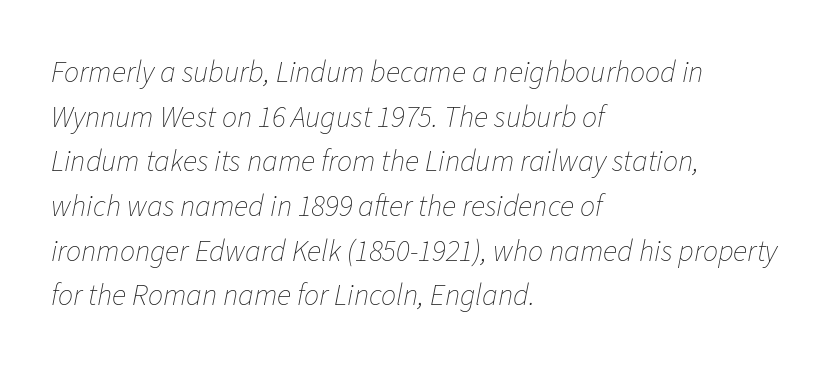
Q: Is the text bold? A: No.
Q: Is the text italic (slanted)? A: Yes, it leans right by about 11 degrees.
Q: Is the text underlined? A: No.
Q: How is the paragraph aligned? A: Left-aligned.
Q: Is the spacing between letters normal or unusually wide? A: Normal.
Q: Is the spacing between lines tight, normal or loose? A: Normal.
Q: Width (condensed, normal, or wide)? A: Normal.
Q: Stroke contrast? A: Low.
Q: x-height? A: Medium.
Q: Monospaced? A: No.
